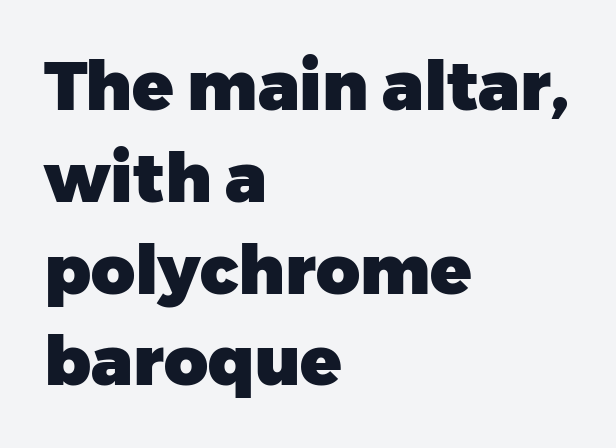
The image shows 68 px heavy sans-serif type, upright; set left-aligned, normal line spacing (1.35x), normal letter spacing, not underlined; low stroke contrast and a medium x-height.
